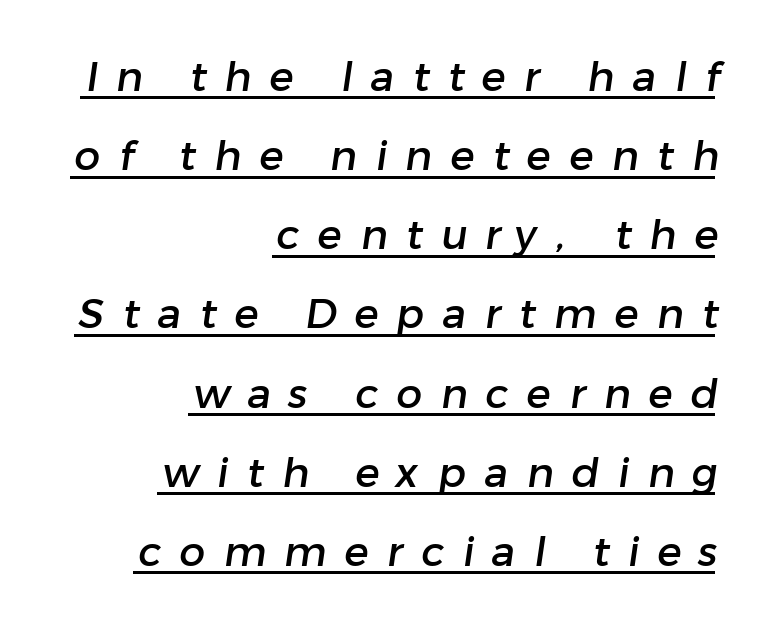
{"serif": "no", "width": "normal", "stroke_contrast": "low", "x_height": "medium", "monospaced": "no", "underline": "yes", "align": "right", "line_spacing": "loose", "line_spacing_ratio": 1.93, "letter_spacing": "wide", "letter_spacing_em": 0.44, "glyph_px": 41}
